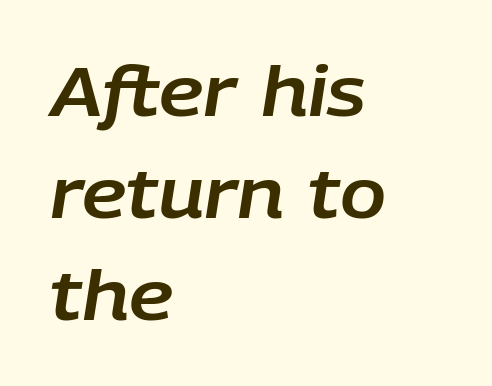
{"italic": "yes", "lean": "right", "slant_degrees": 9, "width": "normal", "stroke_contrast": "low", "x_height": "large", "monospaced": "no", "underline": "no", "align": "left", "line_spacing": "normal", "line_spacing_ratio": 1.5, "letter_spacing": "normal", "letter_spacing_em": 0.0, "glyph_px": 68}
